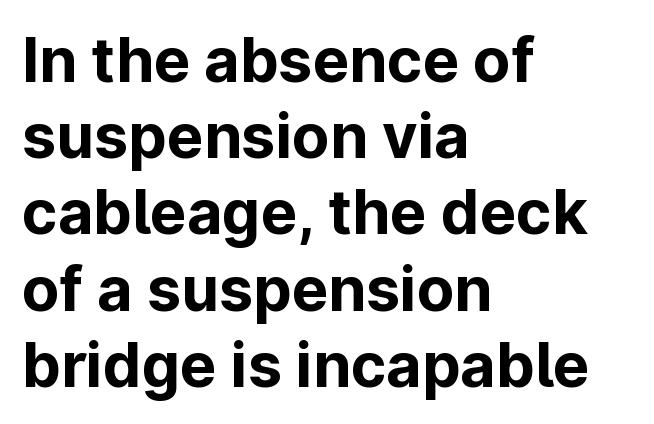
Descenders are the only things crossing below the line. This is roman type, the default non-slanted kind. This sample is left-justified, so line endings fall wherever the words run out. Honestly, the letter spacing is just normal — you wouldn't notice it. The designer went with a sans here, leaving each stem footless. Character widths vary here, with narrow letters taking less room than wide ones.
